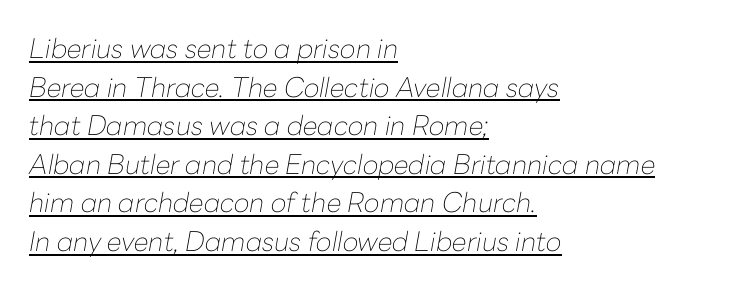
Q: Is the text bold? A: No.
Q: Is the text italic (slanted)? A: Yes, it leans right by about 10 degrees.
Q: Is the text underlined? A: Yes.
Q: How is the paragraph aligned? A: Left-aligned.
Q: Is the spacing between letters normal or unusually wide? A: Normal.
Q: Is the spacing between lines tight, normal or loose? A: Normal.
